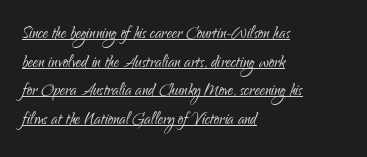
{"bold": "no", "underline": "yes", "align": "left", "line_spacing": "normal", "line_spacing_ratio": 1.36, "letter_spacing": "normal", "letter_spacing_em": 0.0, "glyph_px": 21}
